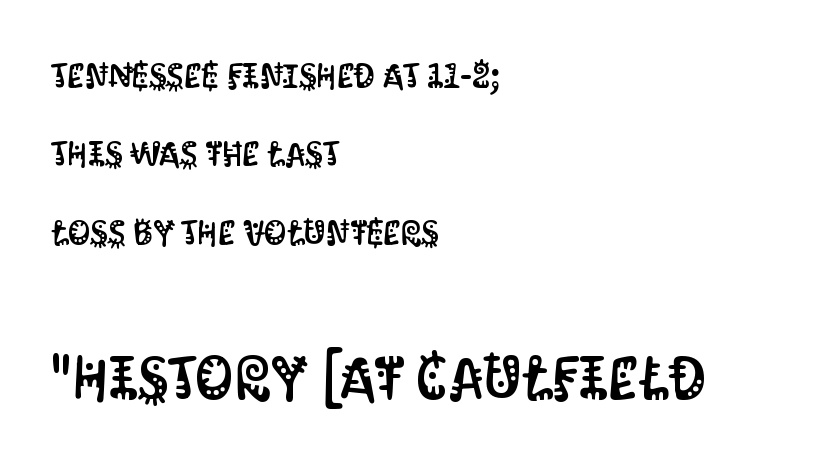
What kind of face is this? One without serifs — a sans. This is roman type, the default non-slanted kind. Decoration check: the copy has no underline. You could call the tracking neutral — neither tight nor loose. Leading: increased. Spacing verdict: proportional, widths tailored to each character.
